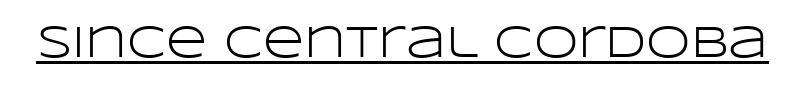
Q: Is the text bold? A: No.
Q: Is the text italic (slanted)? A: No, it is upright.
Q: Is the typeface a serif or a sans-serif typeface? A: Sans-serif.
Q: Is the text underlined? A: Yes.
Q: Is the spacing between letters normal or unusually wide? A: Normal.
Q: Width (condensed, normal, or wide)? A: Wide.
Q: Stroke contrast? A: Low.
Q: x-height? A: Large.
Q: Monospaced? A: No.
